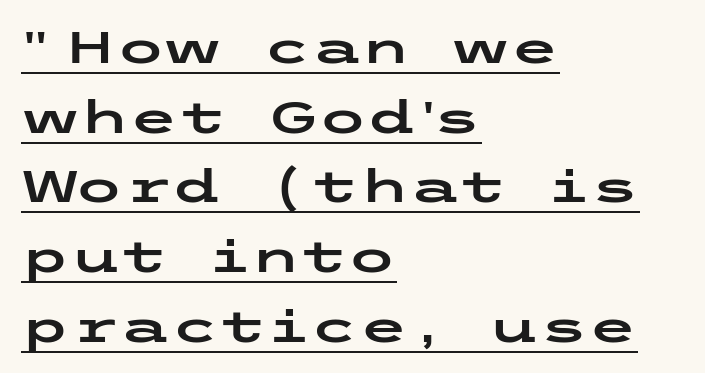
{"serif": "no", "italic": "no", "width": "wide", "stroke_contrast": "low", "x_height": "medium", "underline": "yes", "align": "left", "line_spacing": "normal", "line_spacing_ratio": 1.55, "letter_spacing": "normal", "letter_spacing_em": 0.0, "glyph_px": 45}
